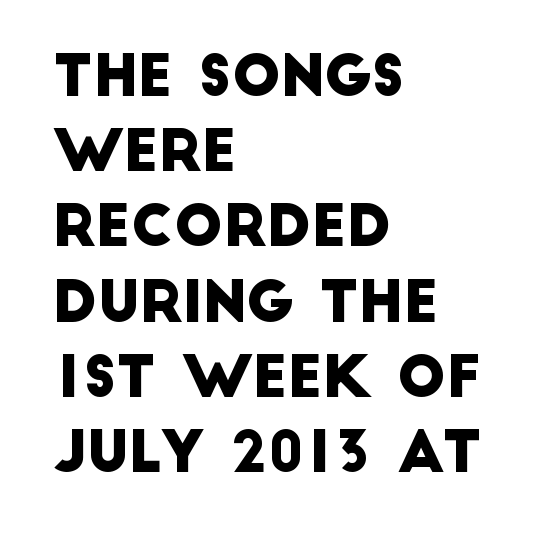
{"serif": "no", "width": "normal", "stroke_contrast": "low", "x_height": "large", "monospaced": "no", "underline": "no", "align": "left", "line_spacing": "normal", "line_spacing_ratio": 1.32, "letter_spacing": "normal", "letter_spacing_em": 0.0, "glyph_px": 57}
